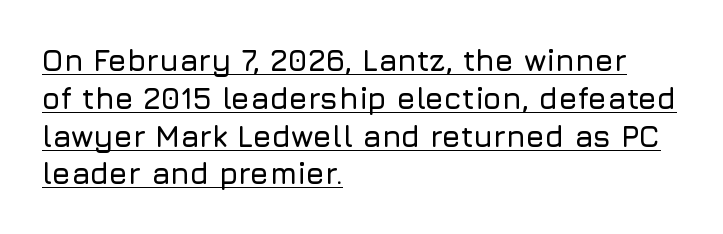
The image shows 30 px sans-serif type, upright; set left-aligned, normal line spacing (1.26x), normal letter spacing, underlined; low stroke contrast and a medium x-height.
